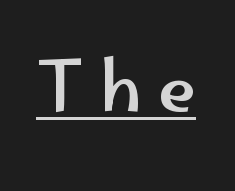
Q: Is the text italic (slanted)? A: No, it is upright.
Q: Is the typeface a serif or a sans-serif typeface? A: Sans-serif.
Q: Is the text underlined? A: Yes.
Q: Is the spacing between letters normal or unusually wide? A: Unusually wide.
Q: Width (condensed, normal, or wide)? A: Wide.
Q: Stroke contrast? A: Low.
Q: x-height? A: Small.
Q: Monospaced? A: No.
